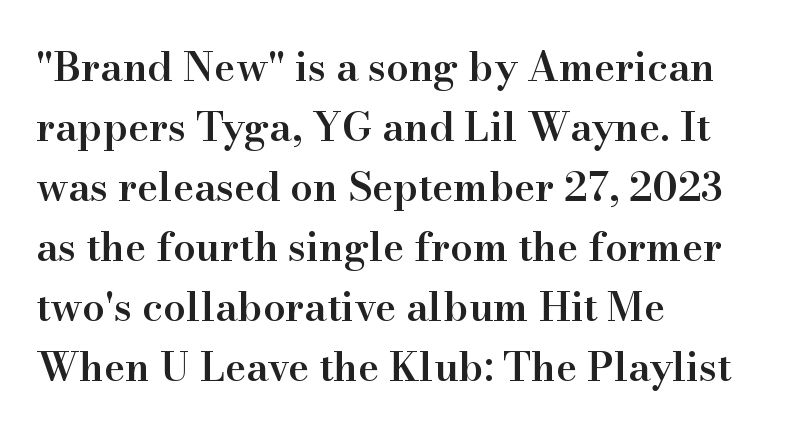
Q: Is the text bold? A: Semi-bold.
Q: Is the text italic (slanted)? A: No, it is upright.
Q: Is the typeface a serif or a sans-serif typeface? A: Serif.
Q: Is the text underlined? A: No.
Q: How is the paragraph aligned? A: Left-aligned.
Q: Is the spacing between letters normal or unusually wide? A: Normal.
Q: Is the spacing between lines tight, normal or loose? A: Normal.
Q: Width (condensed, normal, or wide)? A: Normal.
Q: Stroke contrast? A: High.
Q: x-height? A: Small.
Q: Monospaced? A: No.
